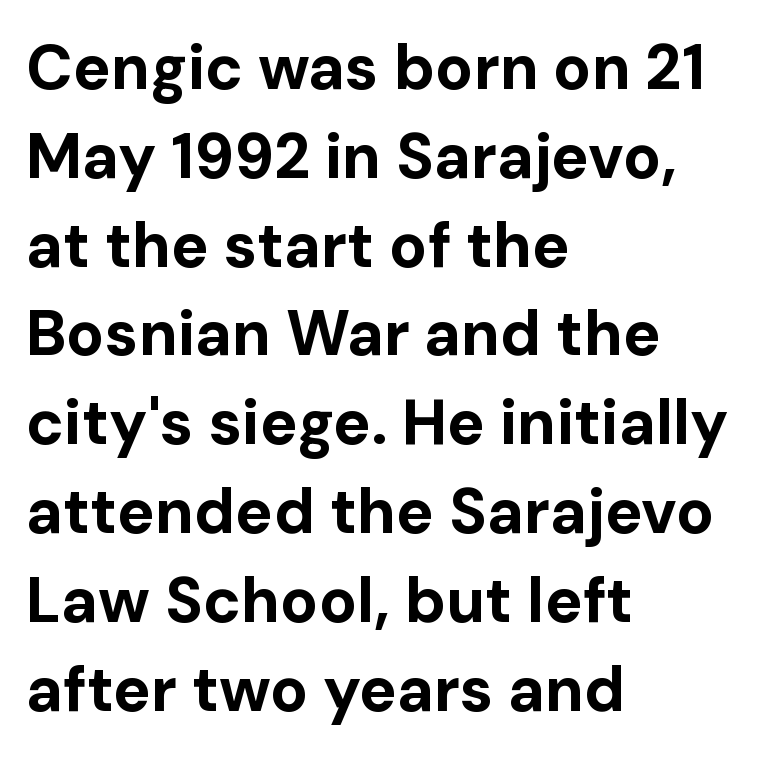
The image shows 63 px bold sans-serif type, upright; set left-aligned, normal line spacing (1.41x), normal letter spacing, not underlined; low stroke contrast and a medium x-height.
